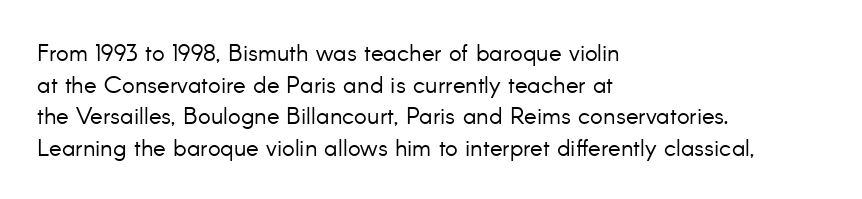
{"italic": "no", "bold": "no", "underline": "no", "align": "left", "line_spacing": "normal", "line_spacing_ratio": 1.32, "letter_spacing": "normal", "letter_spacing_em": 0.0, "glyph_px": 24}
